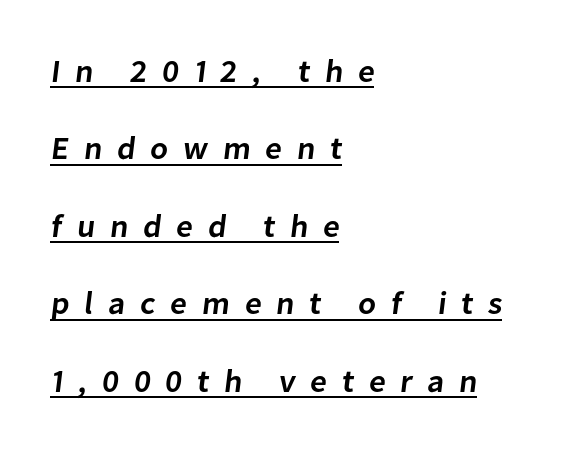
The image shows 32 px semibold sans-serif type; set left-aligned, loose line spacing (2.42x), unusually wide letter spacing (+0.46 em), underlined; low stroke contrast and a medium x-height.
